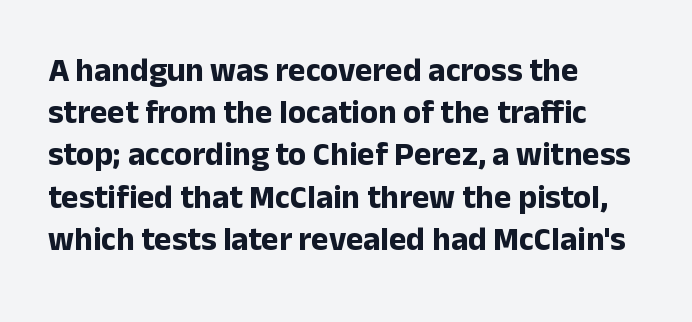
{"serif": "no", "italic": "no", "bold": "yes", "weight": "bold", "width": "normal", "stroke_contrast": "low", "x_height": "medium", "monospaced": "no", "underline": "no", "align": "left", "line_spacing": "normal", "line_spacing_ratio": 1.28, "letter_spacing": "normal", "letter_spacing_em": 0.0, "glyph_px": 33}
